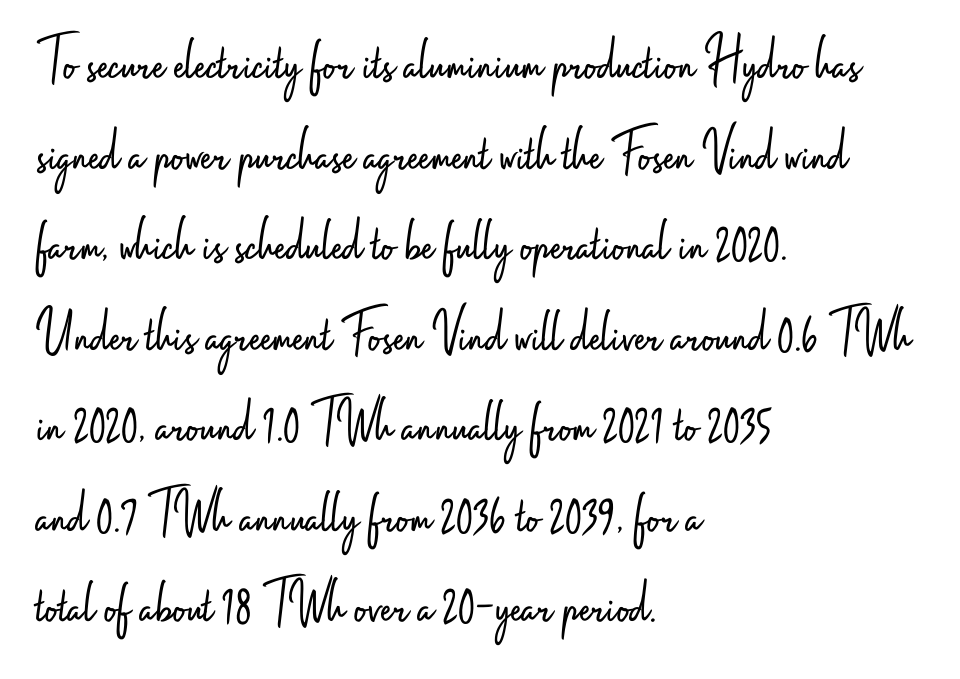
The image shows 62 px light, condensed sans-serif type; set left-aligned, normal line spacing (1.46x), normal letter spacing, not underlined; low stroke contrast and a small x-height.
